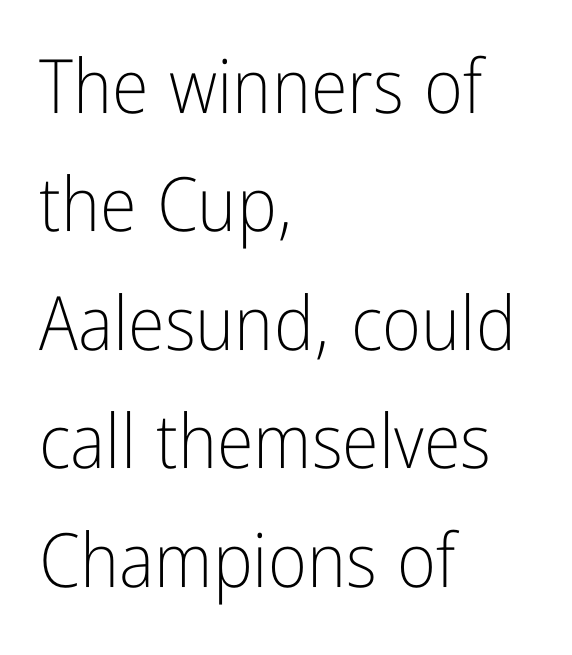
In terms of posture, this sample is upright. No heavy texture on the line: the type isn't bold. In terms of letterform style, serifs are entirely absent. Decoration check: the copy has no underline.
